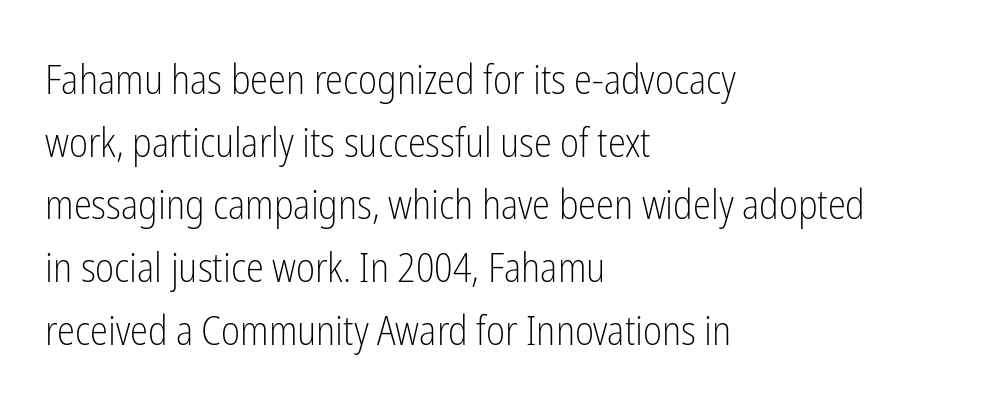
The image shows 41 px light, condensed sans-serif type, upright; set left-aligned, normal line spacing (1.53x), normal letter spacing, not underlined; low stroke contrast and a medium x-height.
